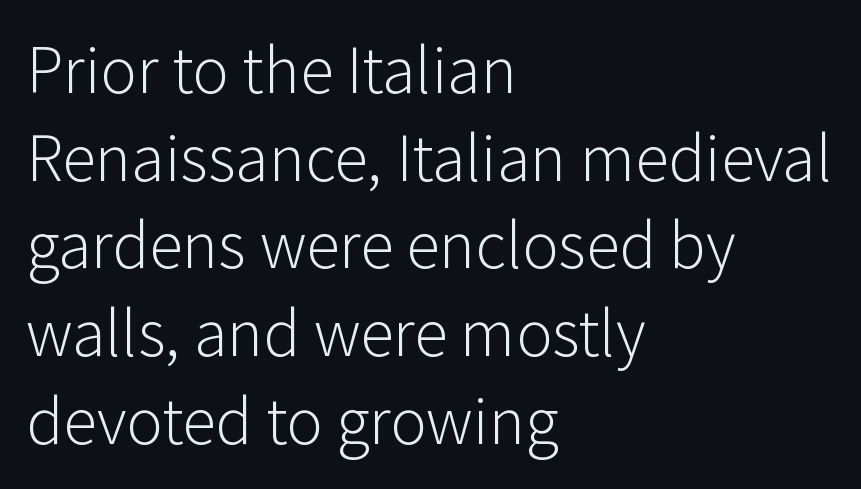
Q: Is the text bold? A: No.
Q: Is the text italic (slanted)? A: No, it is upright.
Q: Is the typeface a serif or a sans-serif typeface? A: Sans-serif.
Q: Is the text underlined? A: No.
Q: How is the paragraph aligned? A: Left-aligned.
Q: Is the spacing between letters normal or unusually wide? A: Normal.
Q: Is the spacing between lines tight, normal or loose? A: Normal.
Q: Width (condensed, normal, or wide)? A: Normal.
Q: Stroke contrast? A: Low.
Q: x-height? A: Medium.
Q: Monospaced? A: No.
